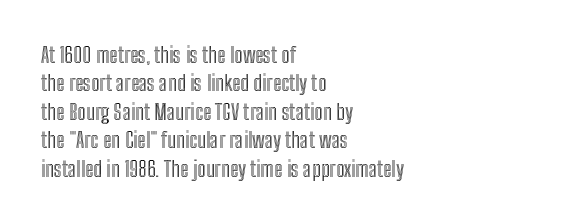
Q: Is the text italic (slanted)? A: No, it is upright.
Q: Is the text underlined? A: No.
Q: How is the paragraph aligned? A: Left-aligned.
Q: Is the spacing between letters normal or unusually wide? A: Normal.
Q: Is the spacing between lines tight, normal or loose? A: Normal.
